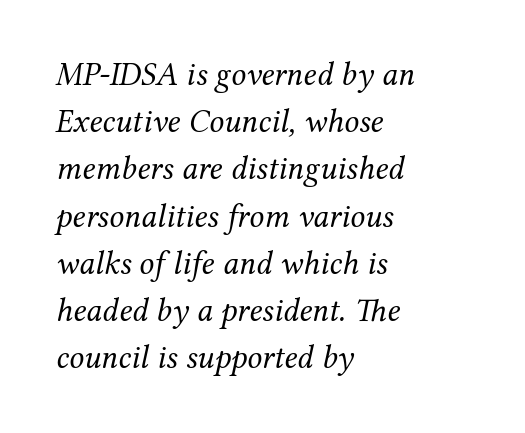
{"serif": "yes", "italic": "yes", "lean": "right", "slant_degrees": 12, "bold": "no", "weight": "regular", "width": "normal", "stroke_contrast": "medium", "x_height": "medium", "monospaced": "no", "underline": "no", "align": "left", "line_spacing": "normal", "line_spacing_ratio": 1.43, "letter_spacing": "normal", "letter_spacing_em": 0.0, "glyph_px": 33}
